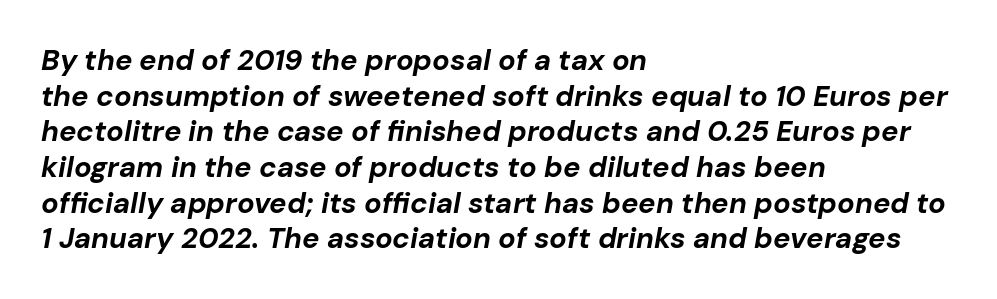
The image shows 29 px bold type, italic (leaning right); set left-aligned, line spacing 1.23x, normal letter spacing, not underlined; low stroke contrast and a medium x-height.
